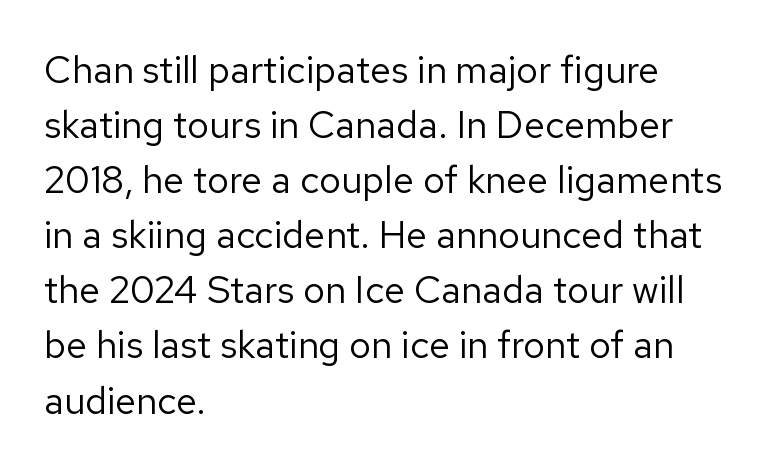
Observe the ordinary spacing: letters are neighbours, not strangers. The paragraph shown leans on its left margin. Is there any slant? The stems are plumb. I'd call this a sans setting — the letters go barefoot.
